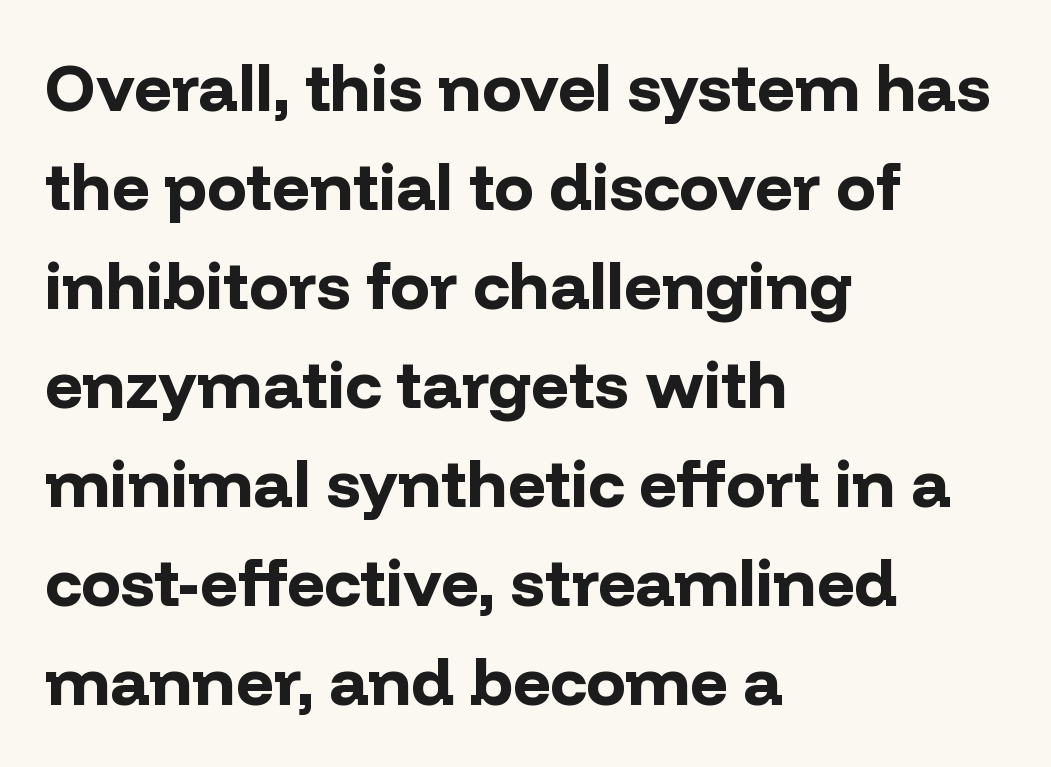
Q: Is the text bold? A: Yes.
Q: Is the text italic (slanted)? A: No, it is upright.
Q: Is the typeface a serif or a sans-serif typeface? A: Sans-serif.
Q: Is the text underlined? A: No.
Q: How is the paragraph aligned? A: Left-aligned.
Q: Is the spacing between letters normal or unusually wide? A: Normal.
Q: Is the spacing between lines tight, normal or loose? A: Normal.
Q: Width (condensed, normal, or wide)? A: Normal.
Q: Stroke contrast? A: Low.
Q: x-height? A: Medium.
Q: Monospaced? A: No.
